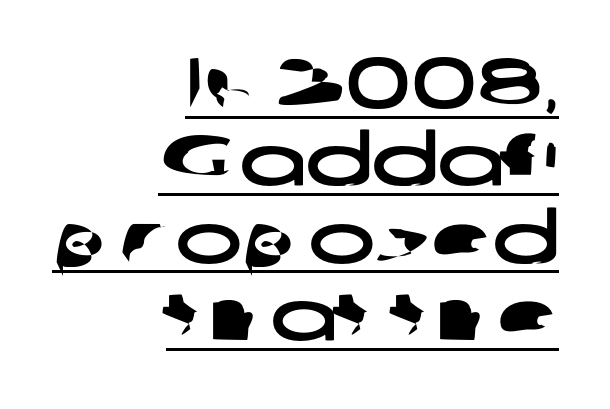
The image shows 71 px wide sans-serif type; set right-aligned, tight line spacing (1.09x), normal letter spacing, underlined; low stroke contrast and a medium x-height.
